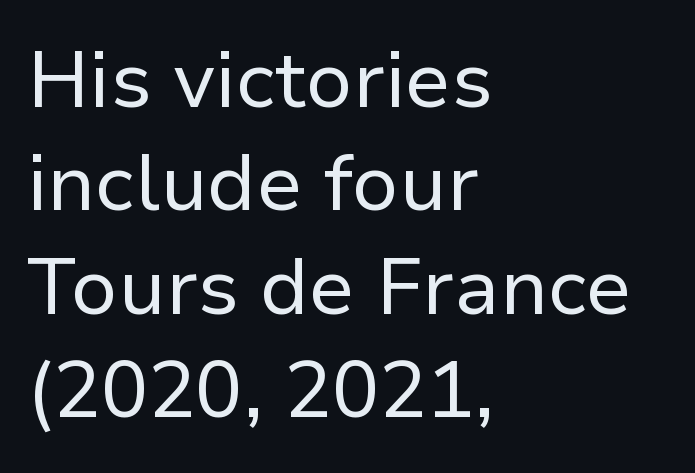
The image shows 79 px regular-weight sans-serif type, upright; set left-aligned, normal line spacing (1.31x), normal letter spacing, not underlined; low stroke contrast and a medium x-height.
